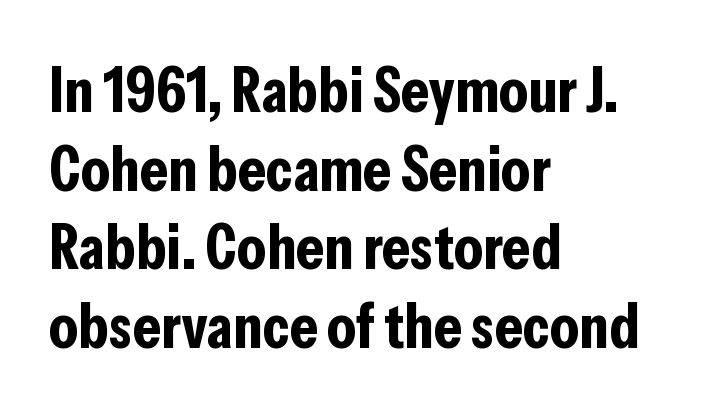
Q: Is the text bold? A: Yes.
Q: Is the text italic (slanted)? A: No, it is upright.
Q: Is the typeface a serif or a sans-serif typeface? A: Sans-serif.
Q: Is the text underlined? A: No.
Q: How is the paragraph aligned? A: Left-aligned.
Q: Is the spacing between letters normal or unusually wide? A: Normal.
Q: Width (condensed, normal, or wide)? A: Condensed.
Q: Stroke contrast? A: Low.
Q: x-height? A: Medium.
Q: Monospaced? A: No.
